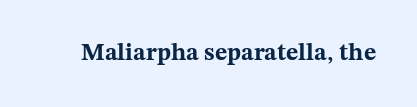
{"italic": "no", "bold": "yes", "underline": "no", "letter_spacing": "normal", "letter_spacing_em": 0.0, "glyph_px": 24}
